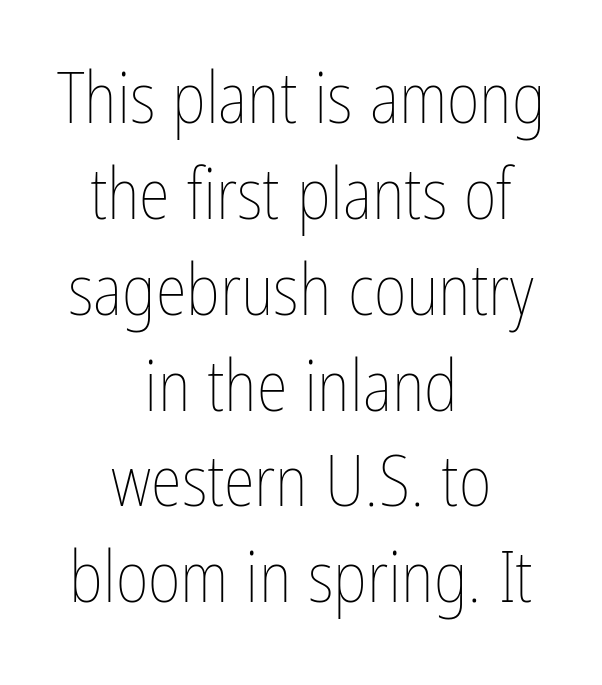
Q: Is the text bold? A: No.
Q: Is the text italic (slanted)? A: No, it is upright.
Q: Is the text underlined? A: No.
Q: How is the paragraph aligned? A: Centered.
Q: Is the spacing between letters normal or unusually wide? A: Normal.
Q: Is the spacing between lines tight, normal or loose? A: Normal.
Q: Width (condensed, normal, or wide)? A: Condensed.
Q: Stroke contrast? A: Low.
Q: x-height? A: Medium.
Q: Monospaced? A: No.
